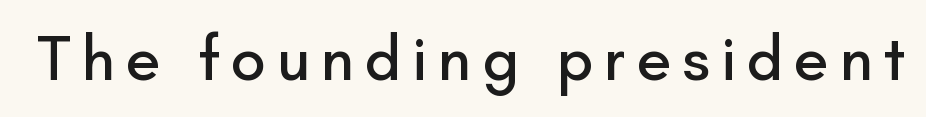
Q: Is the text italic (slanted)? A: No, it is upright.
Q: Is the typeface a serif or a sans-serif typeface? A: Sans-serif.
Q: Is the text underlined? A: No.
Q: Width (condensed, normal, or wide)? A: Normal.
Q: Stroke contrast? A: Low.
Q: x-height? A: Small.
Q: Monospaced? A: No.
